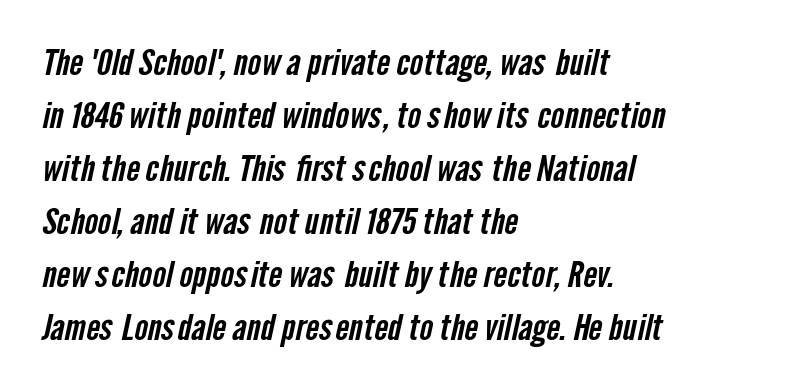
The paragraph has a hard left edge and a soft right edge. Honestly, the letter spacing is just normal — you wouldn't notice it. The font family rendered here belongs to the sans-serif group. Think of a printed novel: that variable character pitch is what you see here. Clear beneath every line of the passage.
